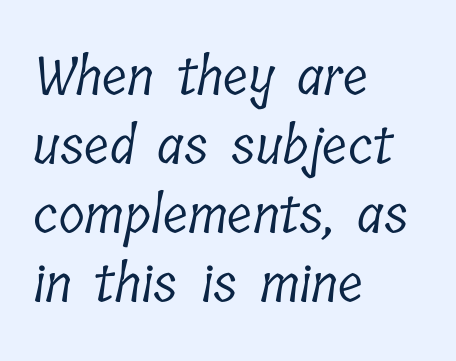
The image shows 53 px light, condensed serif type; set left-aligned, normal line spacing (1.3x), normal letter spacing, not underlined; low stroke contrast and a medium x-height.
